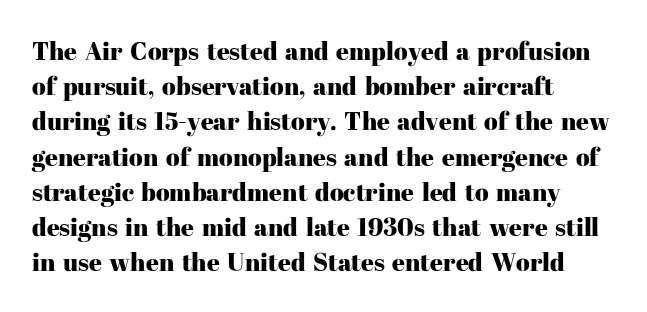
Posture: straight, roman, zero tilt. This rendering uses left alignment, leaving the right contour irregular. This sample keeps an unexceptional amount of space between lines. Bare-footed words on every line.
